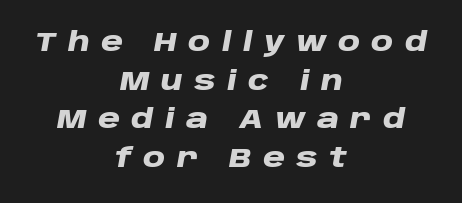
Quick note: underline off. Visually the block forms a symmetrical silhouette, jagged on both flanks. Compared with an ordinary text face, these strokes are far heavier — a full bold. The letters are spread apart with noticeably loose tracking.
